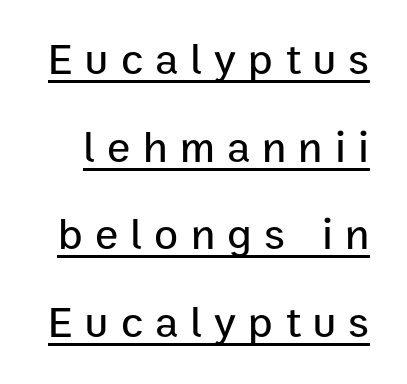
Nope, no serifs anywhere on these letters. The face used here is proportionally spaced, like ordinary book or web type. Interline gaps are noticeably wide in this sample. Italic: no, the glyphs are upright roman. The face used here appears with an underline applied. The type is letterspaced generously, with wide tracking.
